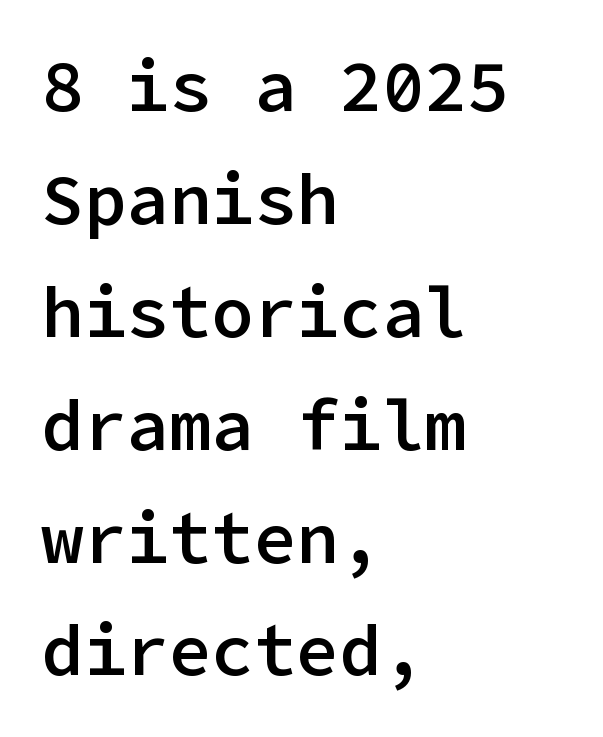
Notice the strokes are somewhat thickened but not fully heavy: this is a semibold. Horizontal alignment here is leftward, the default for most running prose. The space beneath each line is pristine and unruled. Summary of vertical rhythm: regular, with standard interline spacing. The specimen reads as upright at a glance.
